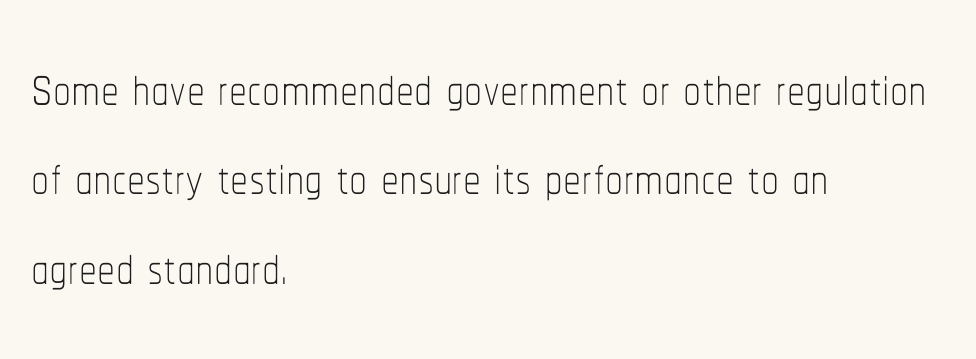
Q: Is the text bold? A: No.
Q: Is the text italic (slanted)? A: No, it is upright.
Q: Is the text underlined? A: No.
Q: How is the paragraph aligned? A: Left-aligned.
Q: Is the spacing between letters normal or unusually wide? A: Normal.
Q: Width (condensed, normal, or wide)? A: Condensed.
Q: Stroke contrast? A: Low.
Q: x-height? A: Medium.
Q: Monospaced? A: No.
